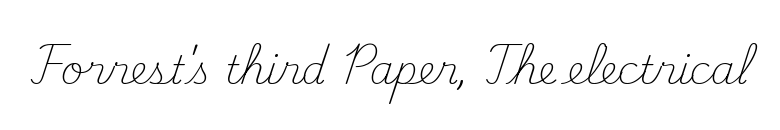
Q: Is the text bold? A: No.
Q: Is the text italic (slanted)? A: Yes.
Q: Is the typeface a serif or a sans-serif typeface? A: Serif.
Q: Is the text underlined? A: No.
Q: Is the spacing between letters normal or unusually wide? A: Normal.
Q: Width (condensed, normal, or wide)? A: Normal.
Q: Stroke contrast? A: Medium.
Q: x-height? A: Small.
Q: Monospaced? A: No.
